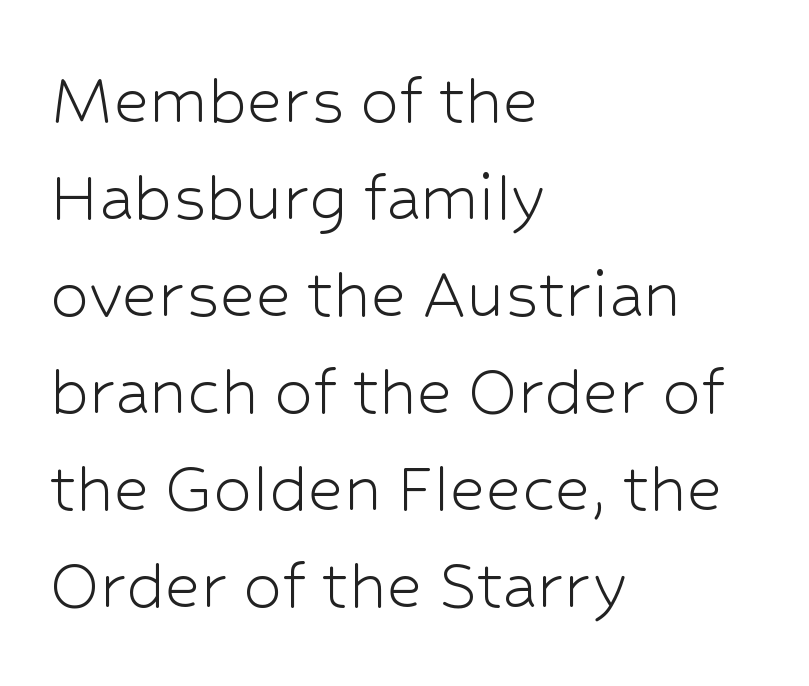
Vertical spacing — default. You could not count columns in this text — the font is proportionally spaced. You can tell it's not italic because the verticals are truly vertical. Descenders are the only things crossing below the line. This reads as an unemphasized weight, regular at the heaviest. Line starts are locked; line ends wander.
